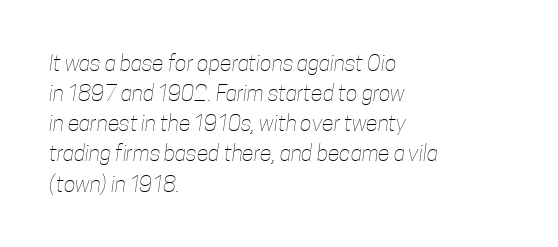
Q: Is the text bold? A: No.
Q: Is the text underlined? A: No.
Q: How is the paragraph aligned? A: Left-aligned.
Q: Is the spacing between letters normal or unusually wide? A: Normal.
Q: Is the spacing between lines tight, normal or loose? A: Normal.
